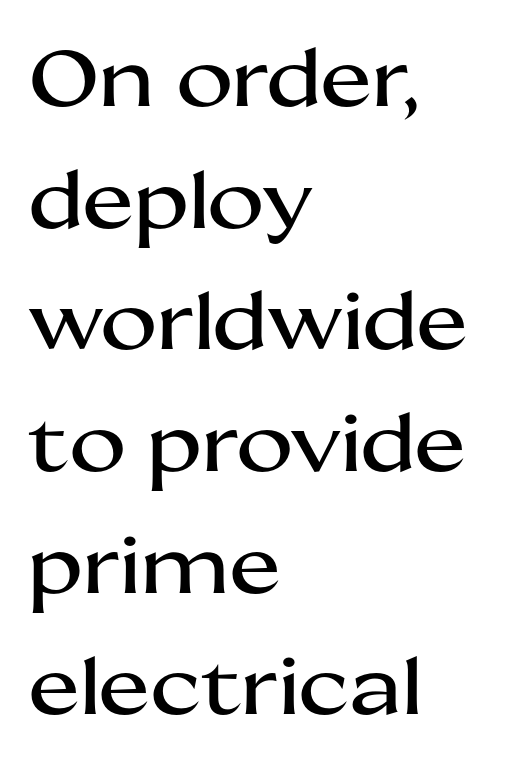
Characters follow at the spacing the type designer built in. Alignment: flush left. Upright lettering throughout. Beneath every word, the page is bare.
